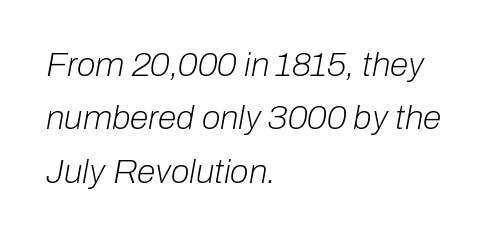
{"italic": "yes", "lean": "right", "slant_degrees": 10, "bold": "no", "weight": "light", "width": "normal", "stroke_contrast": "low", "x_height": "medium", "monospaced": "no", "underline": "no", "align": "left", "line_spacing": "normal", "line_spacing_ratio": 1.57, "letter_spacing": "normal", "letter_spacing_em": 0.0, "glyph_px": 34}
